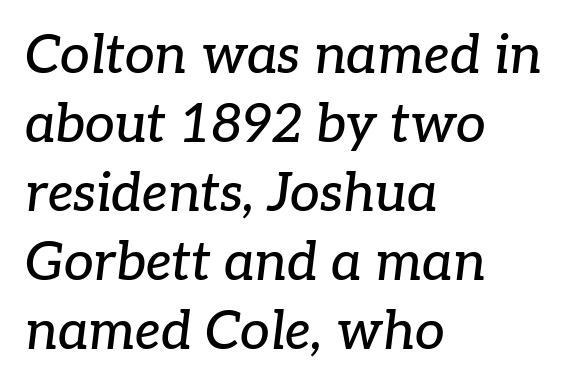
{"serif": "yes", "italic": "yes", "lean": "right", "slant_degrees": 7, "width": "normal", "stroke_contrast": "low", "x_height": "medium", "monospaced": "no", "underline": "no", "align": "left", "line_spacing": "normal", "line_spacing_ratio": 1.3, "letter_spacing": "normal", "letter_spacing_em": 0.0, "glyph_px": 53}
